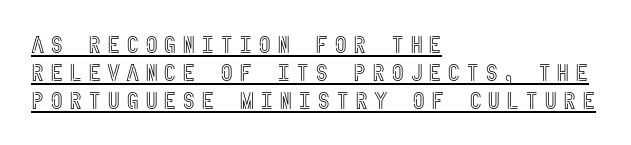
Is the letter spacing exaggerated? Yes — the characters are pushed far apart. Glance below the letters and you will spot a drawn line. Caption: multi-line text, flush left, ragged right. A typesetter would mark this as roman, not italic.
